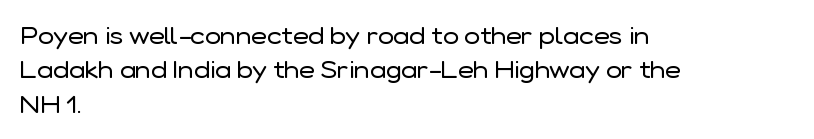
Vertical stems look standard width or narrower in stroke. Default kerning and tracking; the words read as compact shapes. These lines are set flush left with a ragged right edge. The baseline area is clear.
